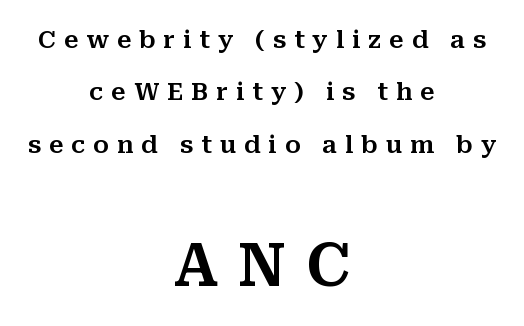
{"serif": "yes", "italic": "no", "width": "normal", "stroke_contrast": "medium", "x_height": "medium", "monospaced": "no", "underline": "no", "align": "center", "line_spacing": "loose", "line_spacing_ratio": 2.18, "letter_spacing": "wide", "letter_spacing_em": 0.33, "larger_block": "second", "size_ratio": 2.5, "glyph_px": 60}
